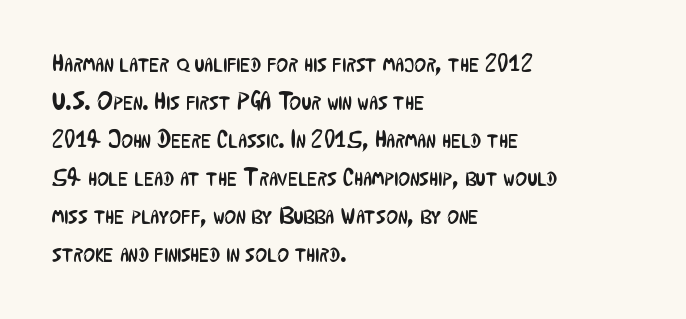
The font's upright variant was chosen for this text. The specimen omits any rule beneath the text block's lines. All the whitespace from short lines collects on the right. Tracking here is standard; glyphs follow each other at the usual distance.
